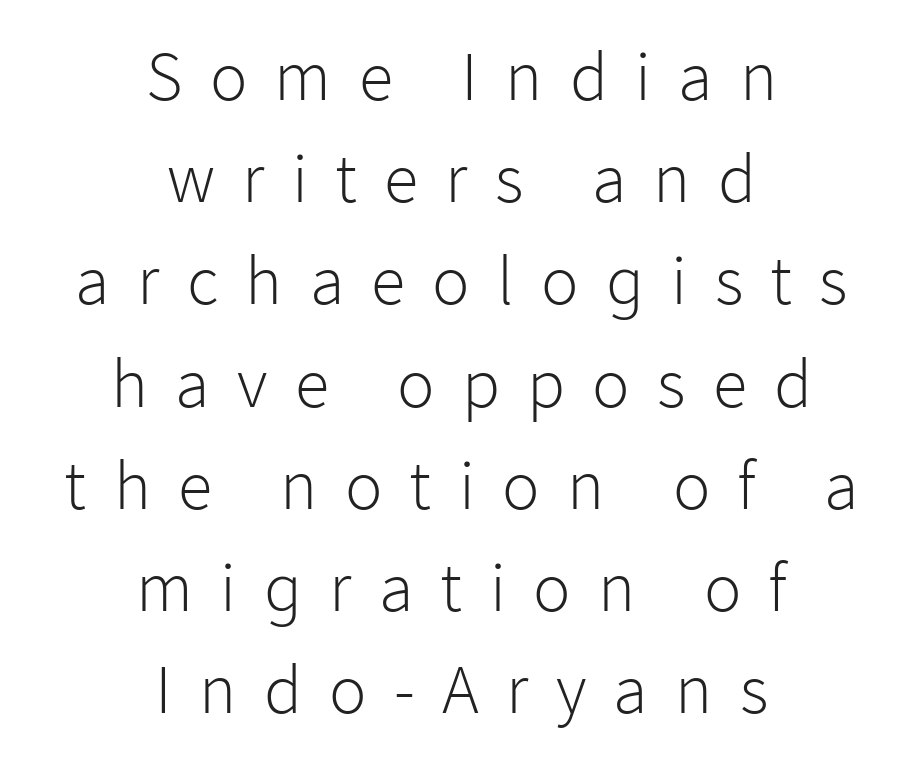
Q: Is the text bold? A: No.
Q: Is the text italic (slanted)? A: No, it is upright.
Q: Is the typeface a serif or a sans-serif typeface? A: Sans-serif.
Q: Is the text underlined? A: No.
Q: How is the paragraph aligned? A: Centered.
Q: Is the spacing between letters normal or unusually wide? A: Unusually wide.
Q: Is the spacing between lines tight, normal or loose? A: Normal.
Q: Width (condensed, normal, or wide)? A: Normal.
Q: Stroke contrast? A: Low.
Q: x-height? A: Medium.
Q: Monospaced? A: No.
